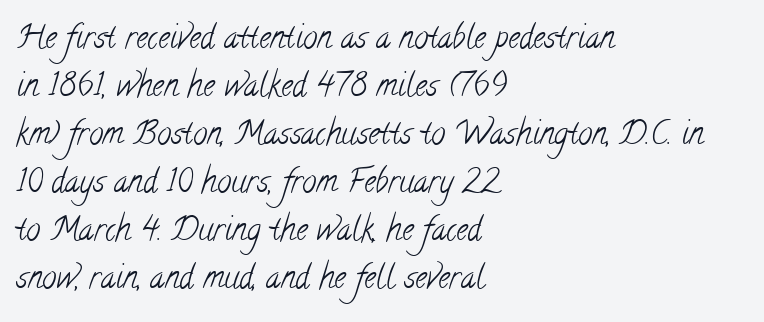
{"bold": "no", "weight": "light", "width": "condensed", "stroke_contrast": "low", "x_height": "small", "monospaced": "no", "underline": "no", "align": "left", "line_spacing": "normal", "line_spacing_ratio": 1.5, "letter_spacing": "normal", "letter_spacing_em": 0.0, "glyph_px": 32}
